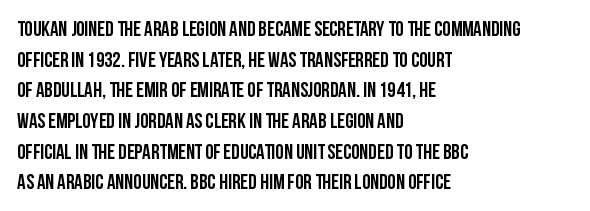
{"italic": "no", "bold": "yes", "underline": "no", "align": "left", "line_spacing": "normal", "line_spacing_ratio": 1.46, "letter_spacing": "normal", "letter_spacing_em": 0.0, "glyph_px": 21}
